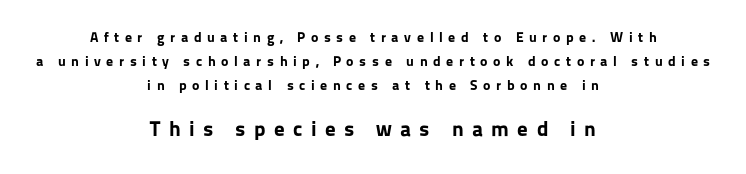
The following chunk of copy outweighs the initial chunk in type size. Letter spacing: wide. Short and long lines alike share a common midpoint. Anything drawn beneath the words? Only blank space. The strokes are fattened all the way to bold.
